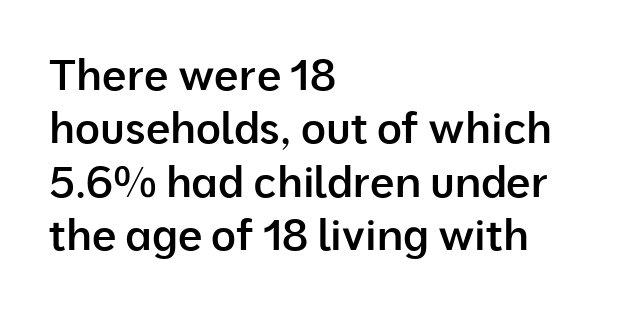
Each word holds together tightly as a unit, with standard inter-letter gaps. Short and long lines alike share a common starting point at left. Character widths vary here, with narrow letters taking less room than wide ones. Each row of text sits above clean, open space. A semibold gives these letters moderate extra thickness, short of bold.
